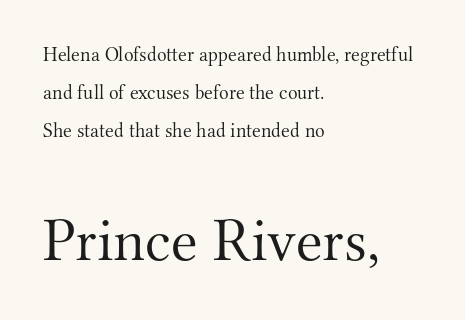
You can tell from the footed stems that serif type was used. Reading down the block, your eye returns to a fixed left position each line. Typesetter's note — lower block bumped up in size, upper block left smaller. This is not heavy type; no bold has been used. Spacing verdict: proportional, widths tailored to each character.
